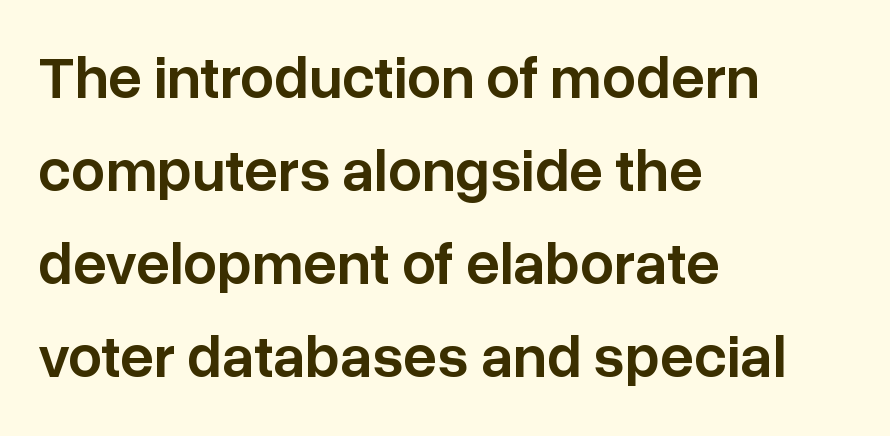
The image shows 60 px semibold sans-serif type, upright; set left-aligned, normal line spacing (1.55x), normal letter spacing, not underlined; low stroke contrast and a medium x-height.
